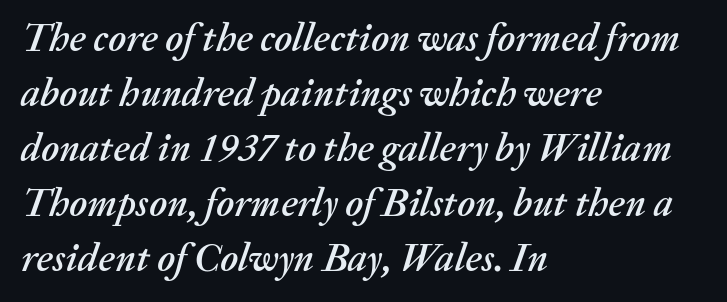
This sample is left-justified, so line endings fall wherever the words run out. Type without underlining. Looks like regular typesetting: each glyph gets only the width it needs. What stands out about the letter spacing? Nothing — it is the standard amount. Posture: slanted. Regular leading.
